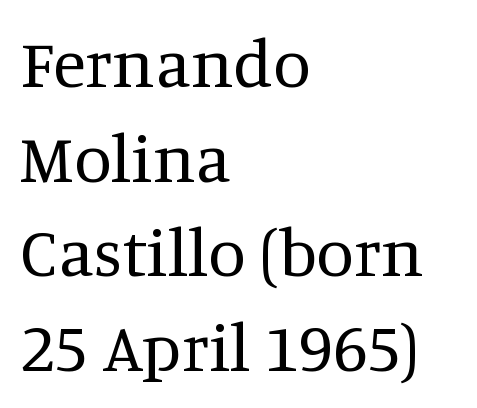
The image shows 68 px regular-weight serif type, upright; set left-aligned, normal line spacing (1.39x), normal letter spacing, not underlined; medium stroke contrast and a large x-height.
